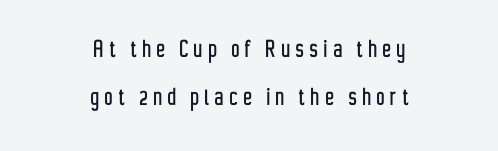
Layout note: lines centered. Varying glyph widths throughout — classic text-font behaviour. Posture: vertical. The tracking reads as deliberately expanded to a designer's eye.
